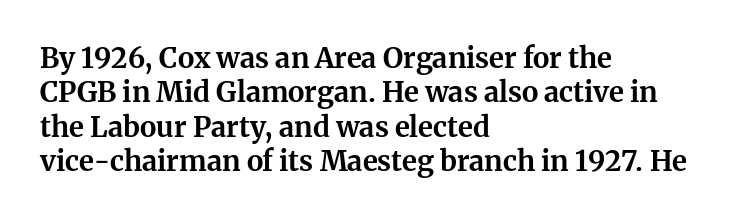
{"serif": "yes", "italic": "no", "bold": "yes", "weight": "bold", "width": "normal", "stroke_contrast": "medium", "x_height": "medium", "monospaced": "no", "underline": "no", "align": "left", "line_spacing_ratio": 1.23, "letter_spacing": "normal", "letter_spacing_em": 0.0, "glyph_px": 28}
